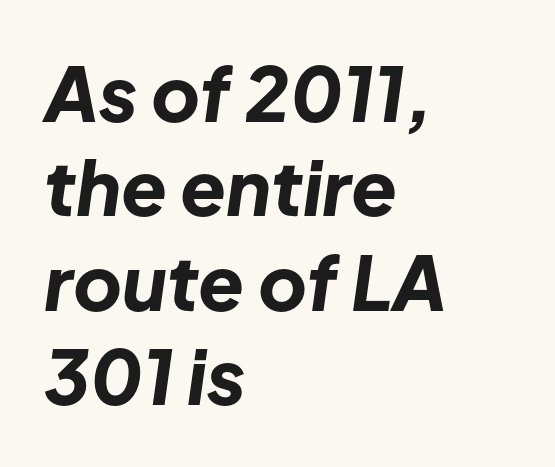
The image shows 75 px bold type, italic (leaning right); set left-aligned, normal line spacing (1.26x), normal letter spacing, not underlined; low stroke contrast and a medium x-height.
